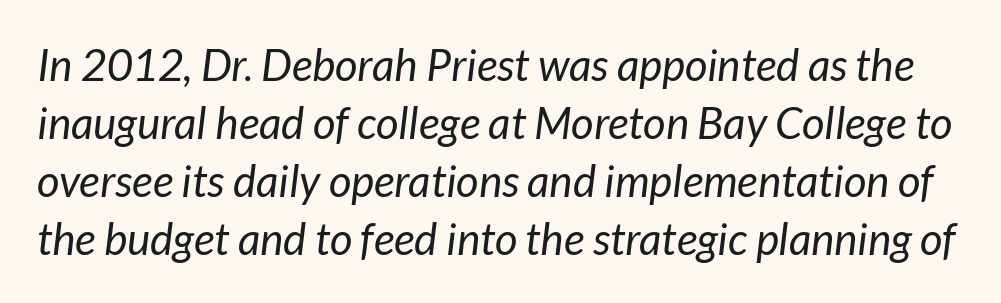
{"italic": "yes", "lean": "right", "slant_degrees": 7, "bold": "no", "weight": "regular", "width": "normal", "stroke_contrast": "low", "x_height": "medium", "monospaced": "no", "underline": "no", "line_spacing": "normal", "line_spacing_ratio": 1.32, "letter_spacing": "normal", "letter_spacing_em": 0.0, "glyph_px": 44}
